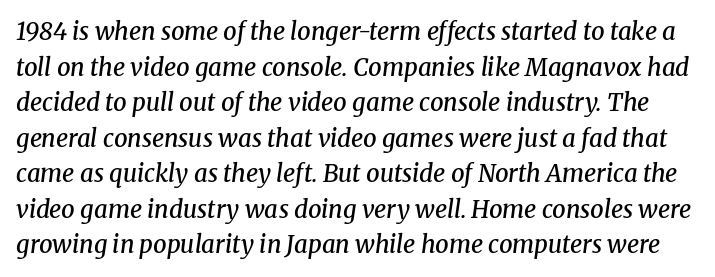
A semibold gives these letters moderate extra thickness, short of bold. Italic: yes, the glyphs are oblique. Students, note that the glyphs here touch the page at normal intervals. If you measured baseline to baseline, you'd find a middling distance. The string is rendered with underlining switched off.
